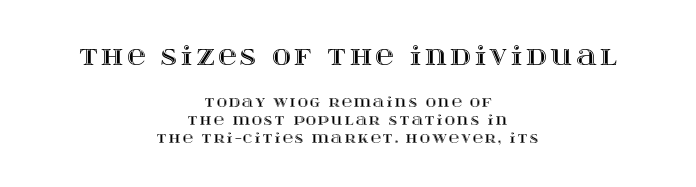
This block has exactly the height ordinary leading produces. Underlining? Definitely not there. Italic: no, the glyphs are upright roman. Visually the block forms a symmetrical silhouette, jagged on both flanks.
